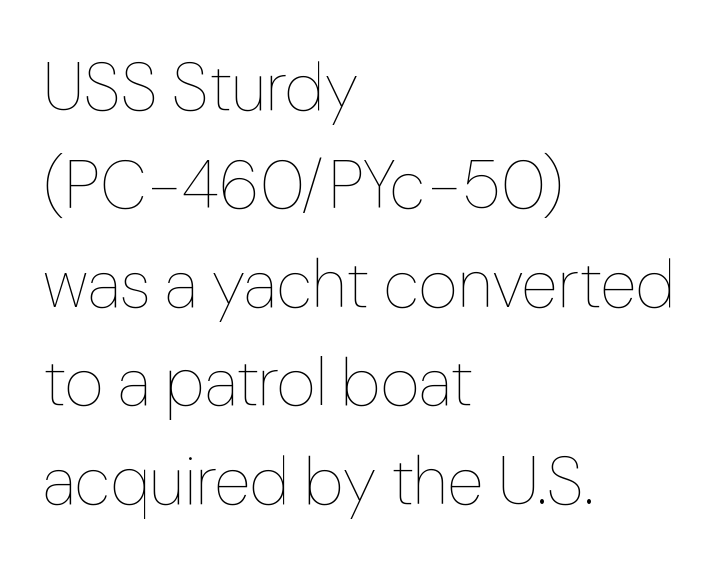
Q: Is the text bold? A: No.
Q: Is the text italic (slanted)? A: No, it is upright.
Q: Is the text underlined? A: No.
Q: How is the paragraph aligned? A: Left-aligned.
Q: Is the spacing between letters normal or unusually wide? A: Normal.
Q: Is the spacing between lines tight, normal or loose? A: Normal.
Q: Width (condensed, normal, or wide)? A: Normal.
Q: Stroke contrast? A: Low.
Q: x-height? A: Medium.
Q: Monospaced? A: No.
